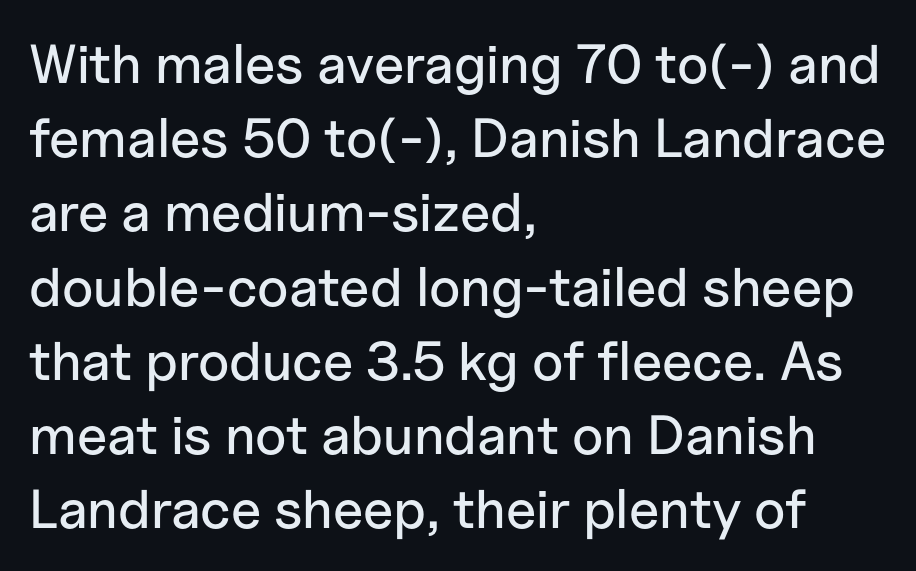
These lines are rendered in a variable-pitch font. The strip under each line holds only bare page. A student would call this left alignment; a typographer would say flush left, rag right. A roman cut, with each character standing at attention. Spacing between characters is what you'd get straight out of the box. The rendering shows plain stroke endings on the letterforms — a sans-serif design.
